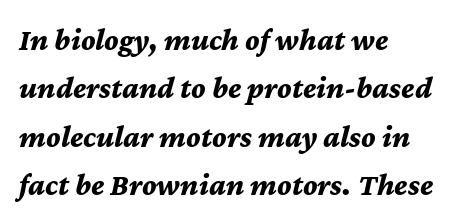
The image shows 31 px bold type, italic (leaning right); set left-aligned, normal line spacing (1.56x), normal letter spacing, not underlined; medium stroke contrast and a medium x-height.
